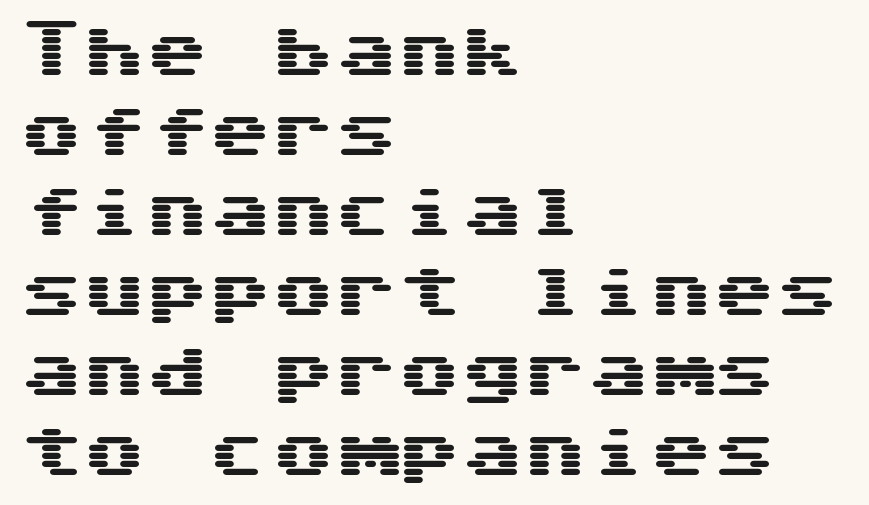
{"serif": "no", "italic": "no", "width": "wide", "stroke_contrast": "medium", "x_height": "medium", "underline": "no", "align": "left", "line_spacing": "normal", "line_spacing_ratio": 1.27, "letter_spacing": "normal", "letter_spacing_em": 0.0, "glyph_px": 63}
